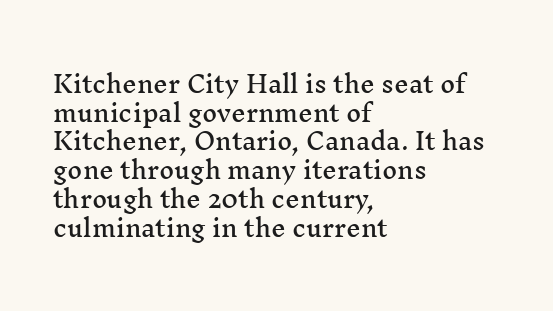
The image shows 23 px text type, upright; set left-aligned, normal line spacing (1.25x), normal letter spacing, not underlined.
